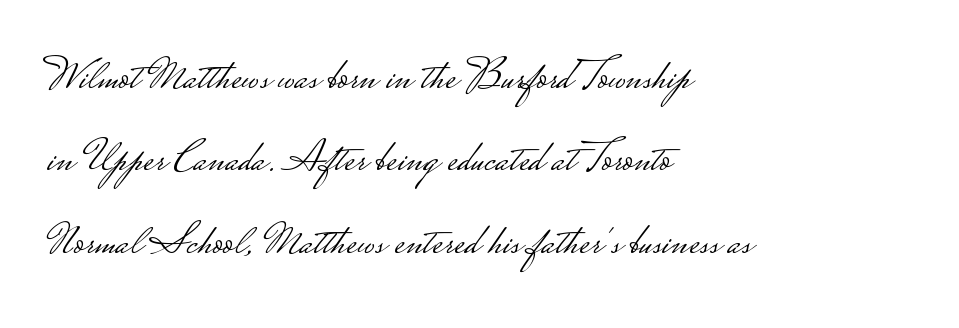
The image shows 46 px light, wide sans-serif type; set left-aligned, line spacing 1.79x, normal letter spacing, not underlined; low stroke contrast.
